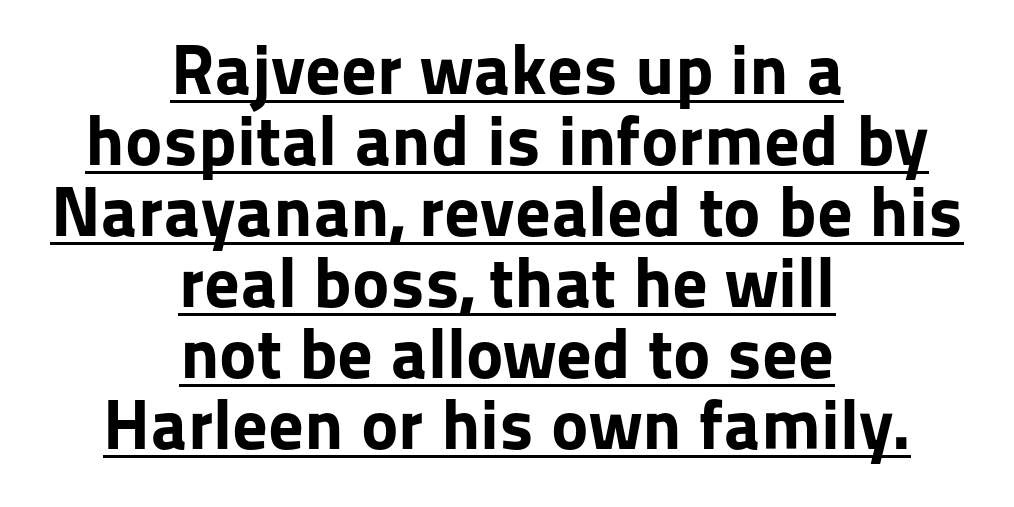
Q: Is the text bold? A: Yes.
Q: Is the text italic (slanted)? A: No, it is upright.
Q: Is the typeface a serif or a sans-serif typeface? A: Sans-serif.
Q: Is the text underlined? A: Yes.
Q: How is the paragraph aligned? A: Centered.
Q: Is the spacing between letters normal or unusually wide? A: Normal.
Q: Is the spacing between lines tight, normal or loose? A: Tight.
Q: Width (condensed, normal, or wide)? A: Normal.
Q: Stroke contrast? A: Low.
Q: x-height? A: Medium.
Q: Monospaced? A: No.
